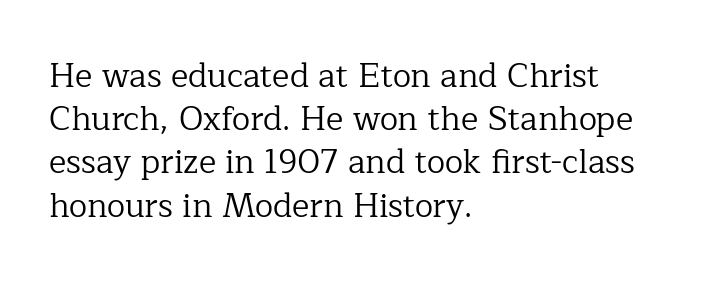
The image shows 33 px regular-weight serif type, upright; set left-aligned, normal line spacing (1.31x), normal letter spacing, not underlined; low stroke contrast and a medium x-height.
